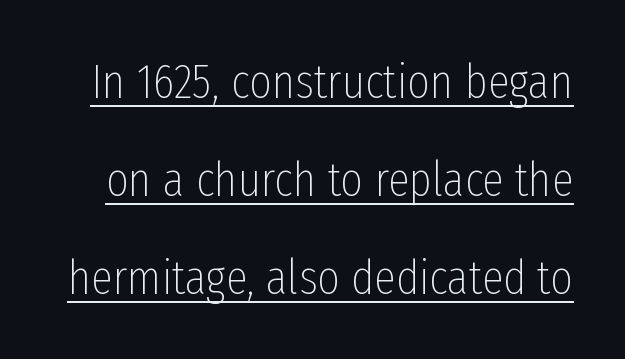
Q: Is the text bold? A: No.
Q: Is the text italic (slanted)? A: No, it is upright.
Q: Is the typeface a serif or a sans-serif typeface? A: Sans-serif.
Q: Is the text underlined? A: Yes.
Q: Is the spacing between letters normal or unusually wide? A: Normal.
Q: Is the spacing between lines tight, normal or loose? A: Loose.
Q: Width (condensed, normal, or wide)? A: Condensed.
Q: Stroke contrast? A: Low.
Q: x-height? A: Medium.
Q: Monospaced? A: No.
